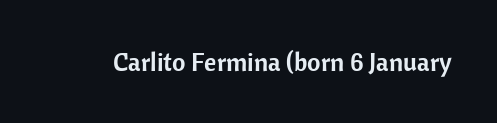
The image shows 26 px text type, upright; set normal letter spacing, not underlined.
